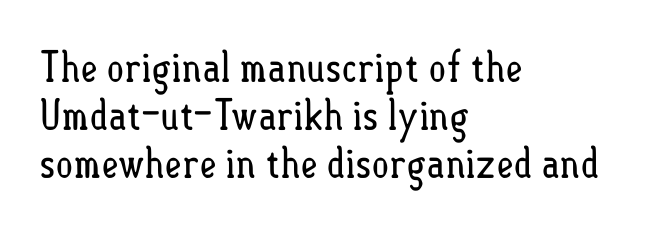
On a weight scale, this lands at 450 or below. Typeset ragged right — the left edge is the straight one. A typesetter would call this leading minimal, almost set solid. No italicization has been applied; the sample stays upright. These lines are rendered in a variable-pitch font.
